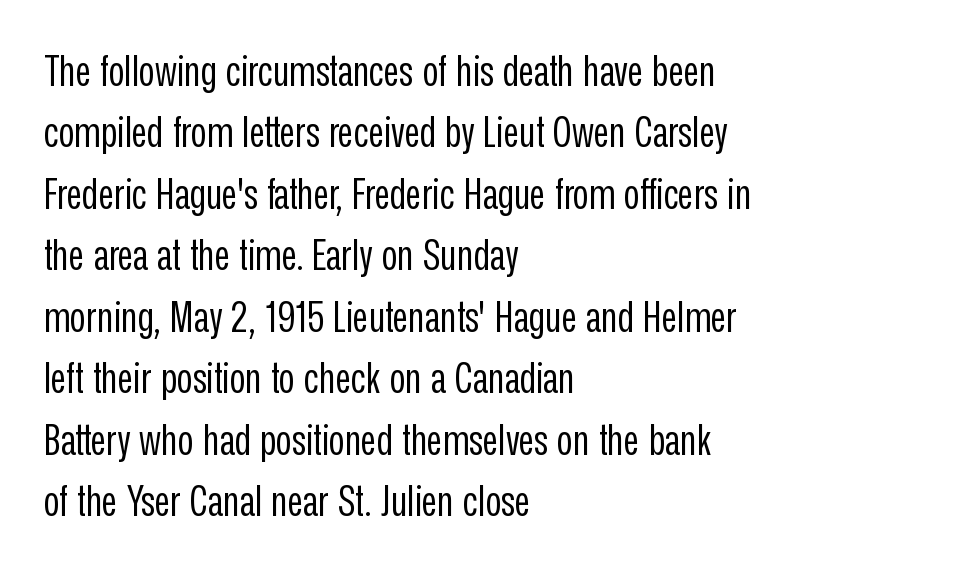
Q: Is the text bold? A: No.
Q: Is the text italic (slanted)? A: No, it is upright.
Q: Is the typeface a serif or a sans-serif typeface? A: Sans-serif.
Q: Is the text underlined? A: No.
Q: How is the paragraph aligned? A: Left-aligned.
Q: Is the spacing between letters normal or unusually wide? A: Normal.
Q: Is the spacing between lines tight, normal or loose? A: Normal.
Q: Width (condensed, normal, or wide)? A: Condensed.
Q: Stroke contrast? A: Low.
Q: x-height? A: Medium.
Q: Monospaced? A: No.
